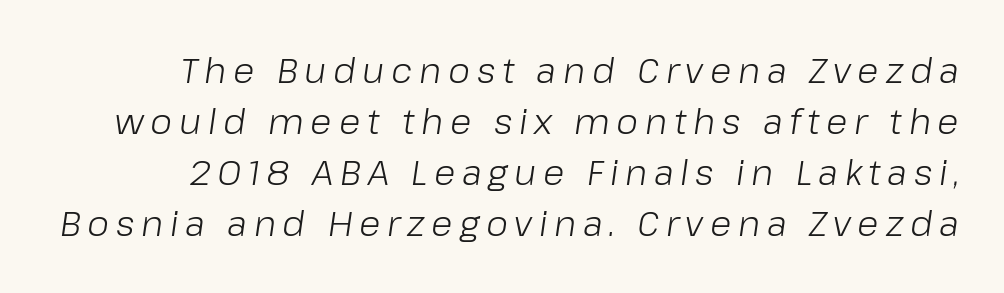
Q: Is the text bold? A: No.
Q: Is the text italic (slanted)? A: Yes, it leans right by about 8 degrees.
Q: Is the text underlined? A: No.
Q: Is the spacing between lines tight, normal or loose? A: Normal.
Q: Width (condensed, normal, or wide)? A: Normal.
Q: Stroke contrast? A: Low.
Q: x-height? A: Medium.
Q: Monospaced? A: No.
